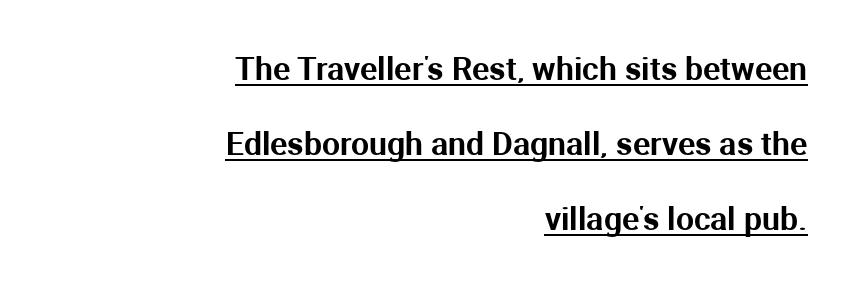
The vertical gap from one line to the next is large. Words appear dense and cohesive because spacing is normal. Posture: straight, roman, zero tilt. A typesetter would call this proportional, since set widths differ per character. The passage is arranged like a letterhead date or caption credit — flush right. Does the type have serifs? No, each stem ends abruptly.
